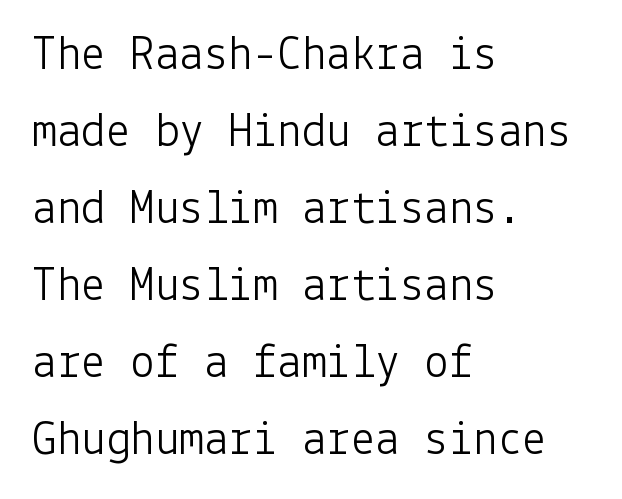
Q: Is the text bold? A: No.
Q: Is the text italic (slanted)? A: No, it is upright.
Q: Is the typeface a serif or a sans-serif typeface? A: Sans-serif.
Q: Is the text underlined? A: No.
Q: How is the paragraph aligned? A: Left-aligned.
Q: Is the spacing between letters normal or unusually wide? A: Normal.
Q: Is the spacing between lines tight, normal or loose? A: Normal.
Q: Width (condensed, normal, or wide)? A: Normal.
Q: Stroke contrast? A: Low.
Q: x-height? A: Medium.
